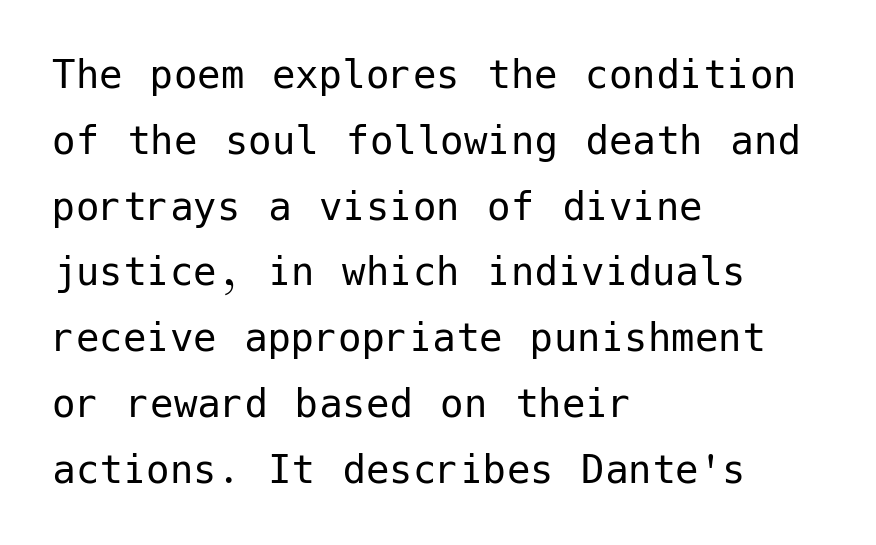
The image shows 47 px regular-weight sans-serif type, upright; set left-aligned, normal line spacing (1.4x), normal letter spacing, not underlined; low stroke contrast and a medium x-height.
